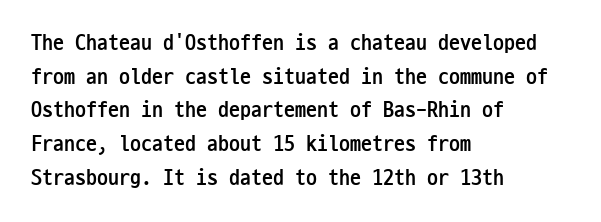
Q: Is the text bold? A: Yes.
Q: Is the text italic (slanted)? A: No, it is upright.
Q: Is the text underlined? A: No.
Q: How is the paragraph aligned? A: Left-aligned.
Q: Is the spacing between letters normal or unusually wide? A: Normal.
Q: Is the spacing between lines tight, normal or loose? A: Normal.
